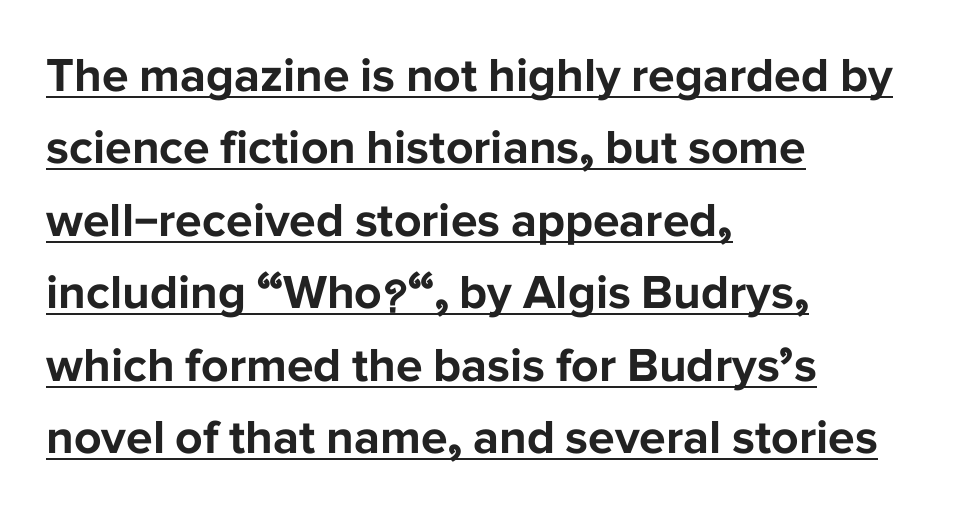
The image shows 48 px bold sans-serif type, upright; set left-aligned, normal line spacing (1.51x), normal letter spacing, underlined; low stroke contrast and a medium x-height.
